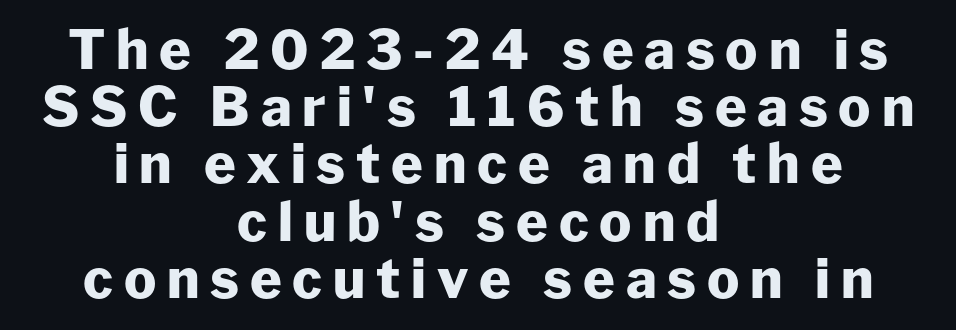
{"serif": "no", "italic": "no", "bold": "yes", "weight": "heavy", "width": "normal", "stroke_contrast": "low", "x_height": "medium", "monospaced": "no", "underline": "no", "align": "center", "line_spacing": "tight", "line_spacing_ratio": 1.06, "letter_spacing": "wide", "letter_spacing_em": 0.2, "glyph_px": 54}
